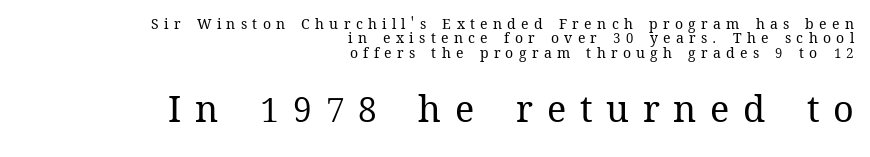
{"italic": "no", "bold": "no", "weight": "regular", "width": "normal", "stroke_contrast": "medium", "x_height": "medium", "monospaced": "no", "underline": "no", "align": "right", "line_spacing": "tight", "line_spacing_ratio": 1.03, "letter_spacing": "wide", "letter_spacing_em": 0.38, "larger_block": "second", "size_ratio": 2.57, "glyph_px": 36}
